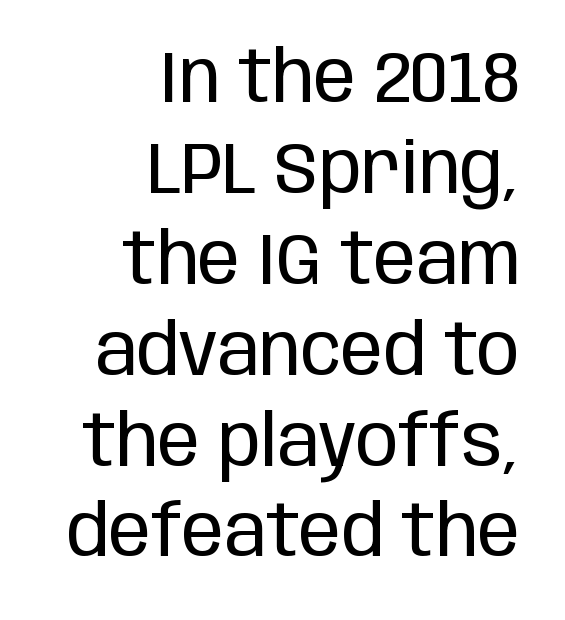
{"serif": "no", "italic": "no", "bold": "no", "weight": "regular", "width": "condensed", "stroke_contrast": "low", "x_height": "large", "monospaced": "no", "underline": "no", "align": "right", "line_spacing": "normal", "line_spacing_ratio": 1.28, "letter_spacing": "normal", "letter_spacing_em": 0.0, "glyph_px": 71}
